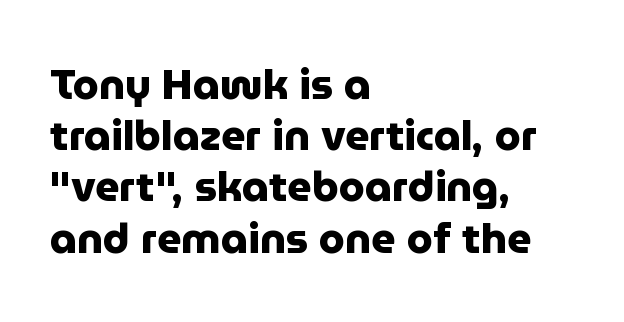
The image shows 42 px heavy sans-serif type, upright; set left-aligned, line spacing 1.22x, normal letter spacing, not underlined; low stroke contrast and a medium x-height.
